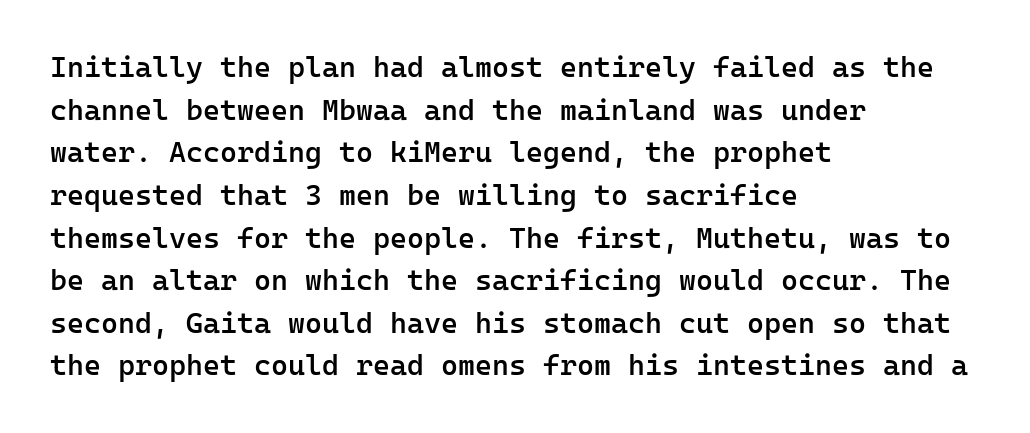
Looks like terminal output: every glyph gets an equal slot. Vertically, the passage feels balanced, rows spaced as you'd expect. Each line starts at the same left margin while the right side varies. Classification — sans serif. The sample has been set in demibold, a notch under bold.
